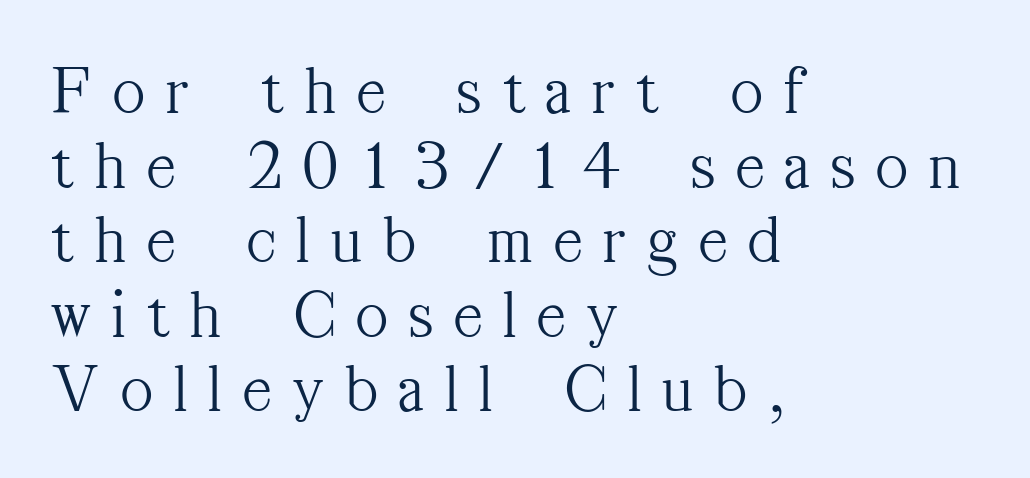
{"serif": "yes", "italic": "no", "bold": "no", "weight": "light", "width": "condensed", "stroke_contrast": "medium", "x_height": "medium", "monospaced": "no", "underline": "no", "align": "left", "line_spacing": "tight", "line_spacing_ratio": 1.08, "letter_spacing": "wide", "letter_spacing_em": 0.31, "glyph_px": 69}
